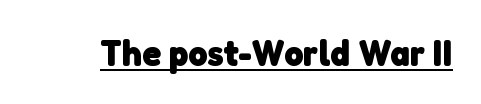
The image shows 37 px heavy sans-serif type; set normal letter spacing, underlined; low stroke contrast and a medium x-height.
